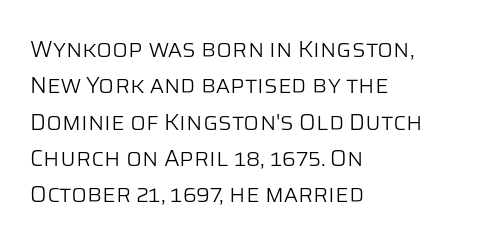
Compared with typical paragraphs, the rows here are spaced about the same. The letterforms sit at book weight or below. Ascenders rise straight up at ninety degrees. The lines are quadded left. Check the space under the baseline: it is left empty. Tracking value appears to be zero — textbook default spacing.
